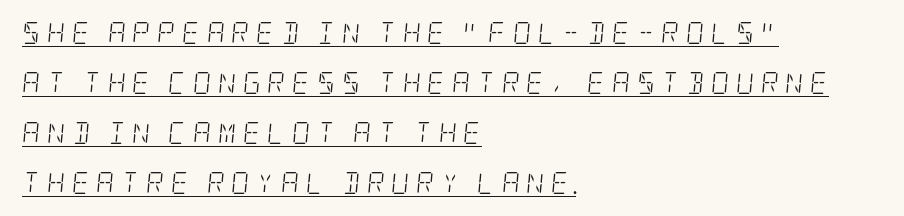
The image shows 22 px text type, italic (leaning right); set left-aligned, loose line spacing (2.27x), unusually wide letter spacing (+0.31 em), underlined.
